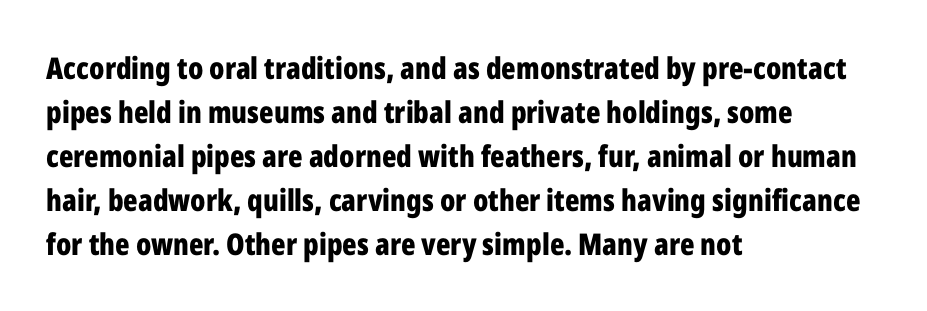
Q: Is the text bold? A: Yes.
Q: Is the text italic (slanted)? A: No, it is upright.
Q: Is the typeface a serif or a sans-serif typeface? A: Sans-serif.
Q: Is the text underlined? A: No.
Q: How is the paragraph aligned? A: Left-aligned.
Q: Is the spacing between letters normal or unusually wide? A: Normal.
Q: Is the spacing between lines tight, normal or loose? A: Normal.
Q: Width (condensed, normal, or wide)? A: Condensed.
Q: Stroke contrast? A: Low.
Q: x-height? A: Medium.
Q: Monospaced? A: No.
